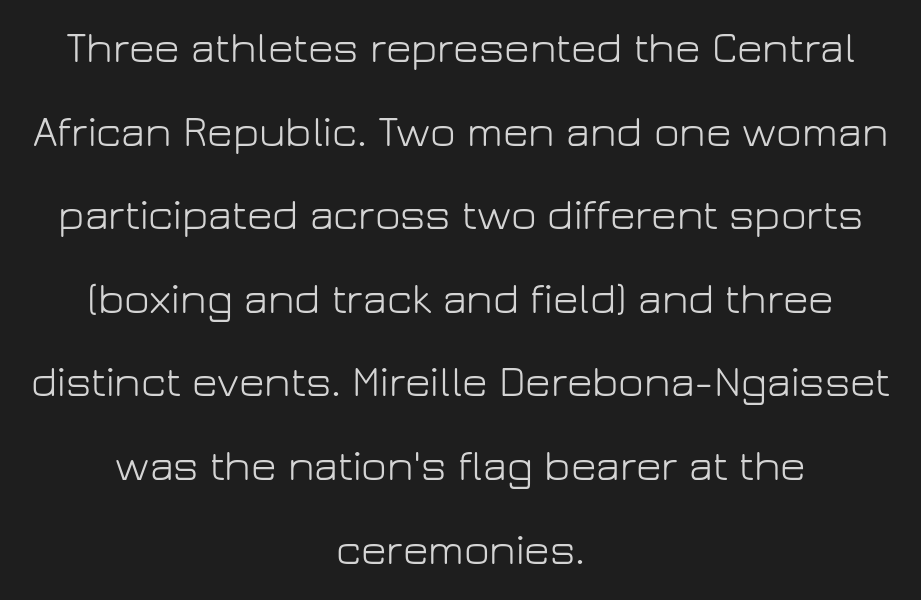
The image shows 44 px light sans-serif type, upright; set centered, loose line spacing (1.9x), normal letter spacing, not underlined; low stroke contrast and a medium x-height.
